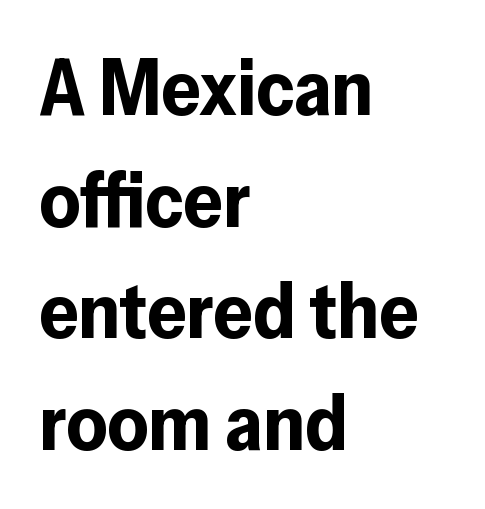
Q: Is the text bold? A: Yes.
Q: Is the text italic (slanted)? A: No, it is upright.
Q: Is the typeface a serif or a sans-serif typeface? A: Sans-serif.
Q: Is the text underlined? A: No.
Q: How is the paragraph aligned? A: Left-aligned.
Q: Is the spacing between letters normal or unusually wide? A: Normal.
Q: Is the spacing between lines tight, normal or loose? A: Normal.
Q: Width (condensed, normal, or wide)? A: Normal.
Q: Stroke contrast? A: Low.
Q: x-height? A: Medium.
Q: Monospaced? A: No.
